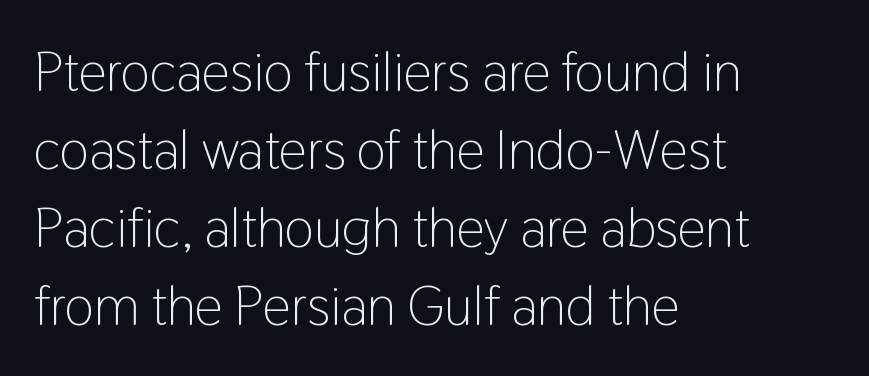
The image shows 56 px light, condensed sans-serif type, upright; set left-aligned, normal line spacing (1.39x), normal letter spacing, not underlined; low stroke contrast and a medium x-height.
